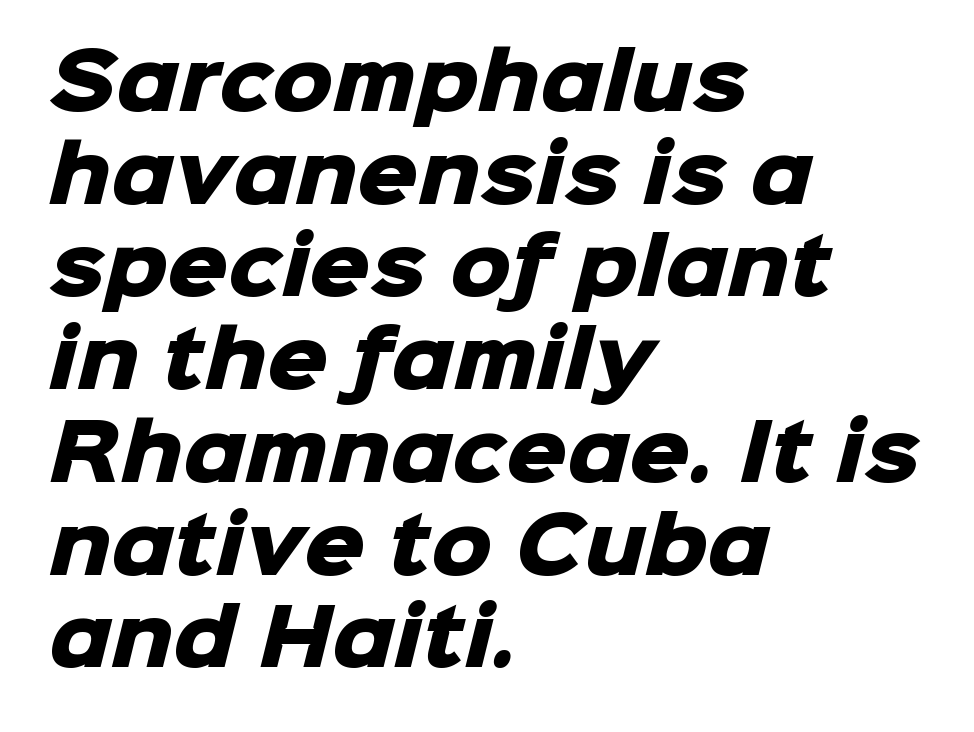
{"serif": "no", "bold": "yes", "weight": "heavy", "width": "normal", "stroke_contrast": "low", "x_height": "medium", "monospaced": "no", "underline": "no", "align": "left", "line_spacing_ratio": 1.22, "letter_spacing": "normal", "letter_spacing_em": 0.0, "glyph_px": 76}
